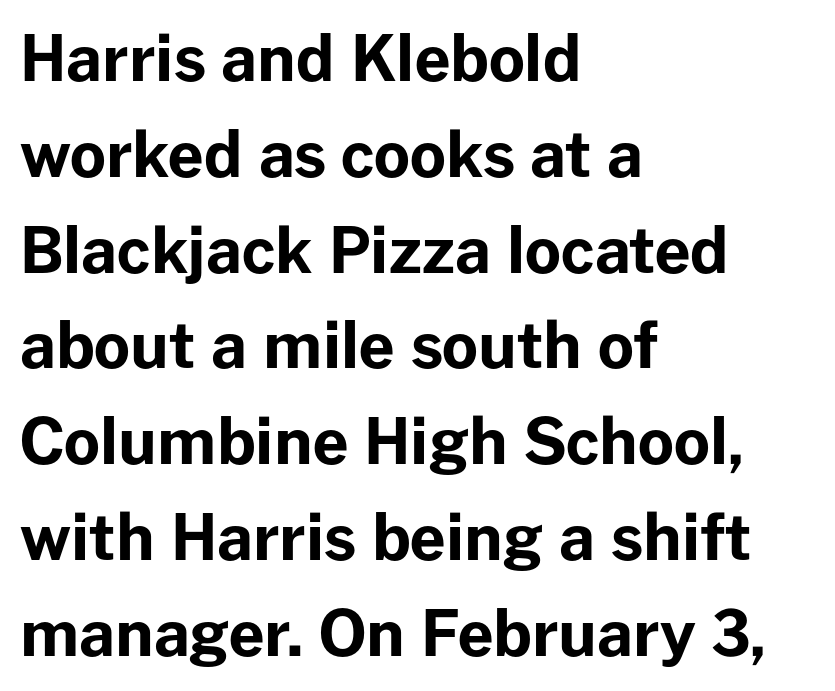
Spacing verdict: proportional, widths tailored to each character. Does the weight exceed regular? Yes, all the way to bold. Tall strokes in this sample are plumb rather than angled. Look at the bottom of the vertical strokes: they stop flat, with no serifs. Notice how descenders clear the ascenders below comfortably — that's standard leading.
